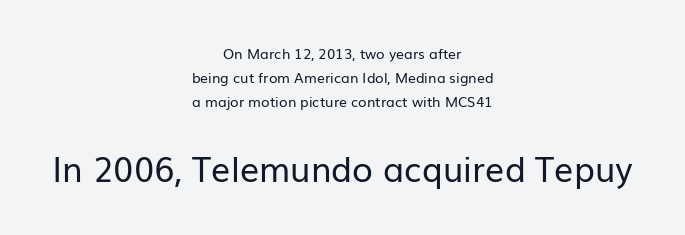
{"serif": "no", "italic": "no", "bold": "no", "weight": "regular", "width": "normal", "stroke_contrast": "low", "x_height": "medium", "monospaced": "no", "underline": "no", "align": "center", "line_spacing": "normal", "line_spacing_ratio": 1.7, "letter_spacing": "normal", "letter_spacing_em": 0.0, "larger_block": "second", "size_ratio": 2.43, "glyph_px": 34}
